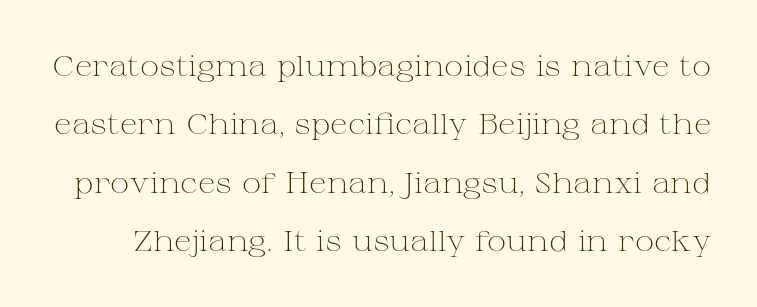
Q: Is the text bold? A: No.
Q: Is the text italic (slanted)? A: No, it is upright.
Q: Is the typeface a serif or a sans-serif typeface? A: Serif.
Q: Is the text underlined? A: No.
Q: Is the spacing between letters normal or unusually wide? A: Normal.
Q: Is the spacing between lines tight, normal or loose? A: Loose.
Q: Width (condensed, normal, or wide)? A: Wide.
Q: Stroke contrast? A: Medium.
Q: x-height? A: Medium.
Q: Monospaced? A: No.
